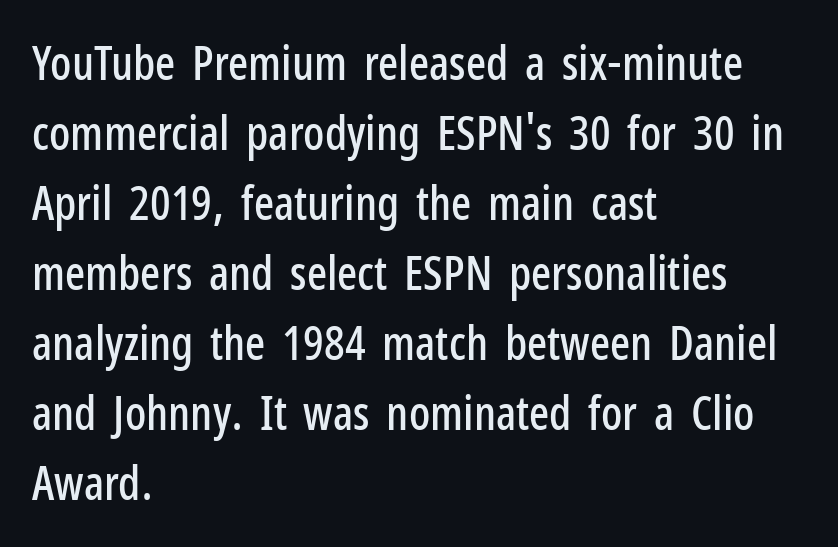
{"serif": "no", "italic": "no", "width": "condensed", "stroke_contrast": "low", "x_height": "medium", "monospaced": "no", "underline": "no", "align": "left", "line_spacing": "normal", "line_spacing_ratio": 1.49, "letter_spacing": "normal", "letter_spacing_em": 0.0, "glyph_px": 47}
